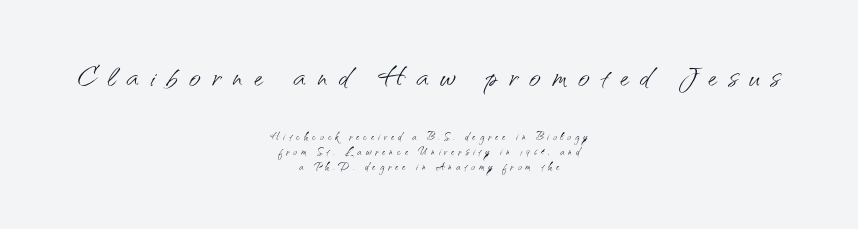
Q: Is the text bold? A: No.
Q: Is the text italic (slanted)? A: Yes.
Q: Is the typeface a serif or a sans-serif typeface? A: Sans-serif.
Q: Is the text underlined? A: No.
Q: How is the paragraph aligned? A: Centered.
Q: Is the spacing between letters normal or unusually wide? A: Unusually wide.
Q: Is the spacing between lines tight, normal or loose? A: Tight.
Q: Which block of text is set in a larger size, the first (top) or the second (bottom)? A: The first (top) one.
Q: Width (condensed, normal, or wide)? A: Normal.
Q: Stroke contrast? A: Medium.
Q: x-height? A: Small.
Q: Monospaced? A: No.
